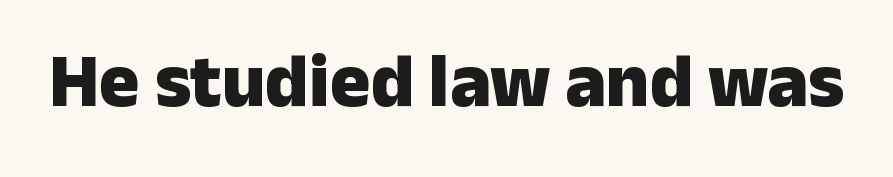
Q: Is the text bold? A: Yes.
Q: Is the text italic (slanted)? A: No, it is upright.
Q: Is the typeface a serif or a sans-serif typeface? A: Sans-serif.
Q: Is the text underlined? A: No.
Q: Is the spacing between letters normal or unusually wide? A: Normal.
Q: Width (condensed, normal, or wide)? A: Normal.
Q: Stroke contrast? A: Low.
Q: x-height? A: Medium.
Q: Monospaced? A: No.
